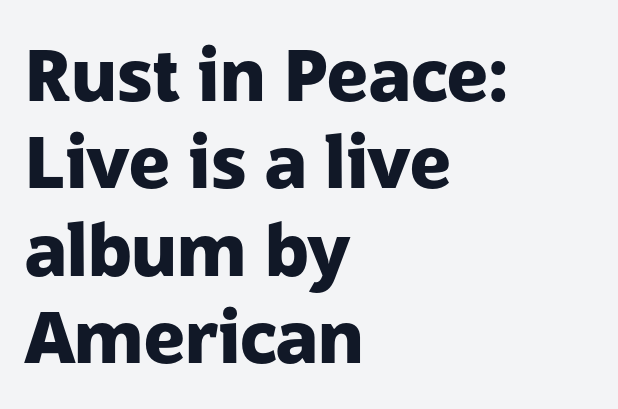
The image shows 71 px heavy sans-serif type, upright; set left-aligned, line spacing 1.23x, normal letter spacing, not underlined; low stroke contrast and a medium x-height.
